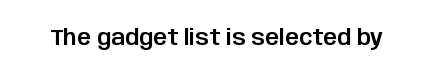
The image shows 22 px text type, upright; set normal letter spacing, not underlined.
